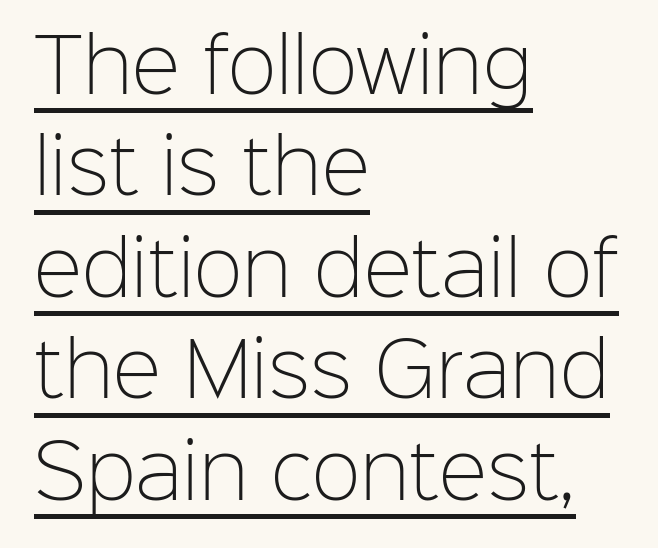
Horizontally, the lines are justified to the leading edge only. Honestly, the letter spacing is just normal — you wouldn't notice it. The face used here is proportionally spaced, like ordinary book or web type. Every character sits straight up, as roman type does.
